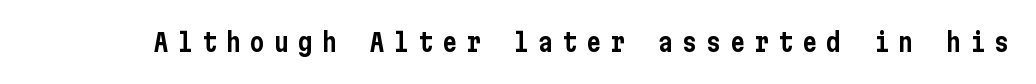
Q: Is the text italic (slanted)? A: No, it is upright.
Q: Is the text underlined? A: No.
Q: Is the spacing between letters normal or unusually wide? A: Unusually wide.
